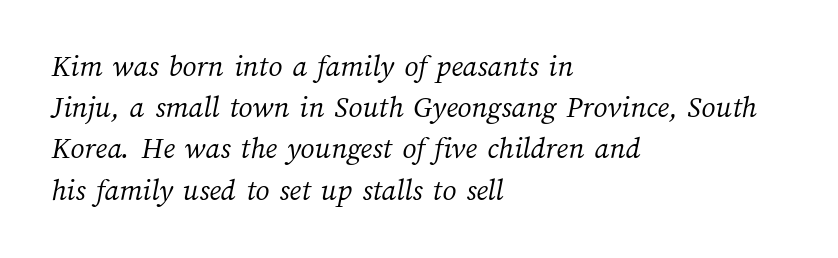
The image shows 31 px light type; set left-aligned, normal line spacing (1.33x), normal letter spacing, not underlined; medium stroke contrast and a medium x-height.
